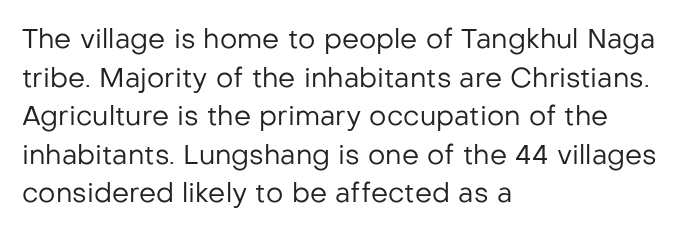
{"italic": "no", "bold": "no", "underline": "no", "align": "left", "line_spacing": "normal", "line_spacing_ratio": 1.43, "letter_spacing": "normal", "letter_spacing_em": 0.0, "glyph_px": 27}
